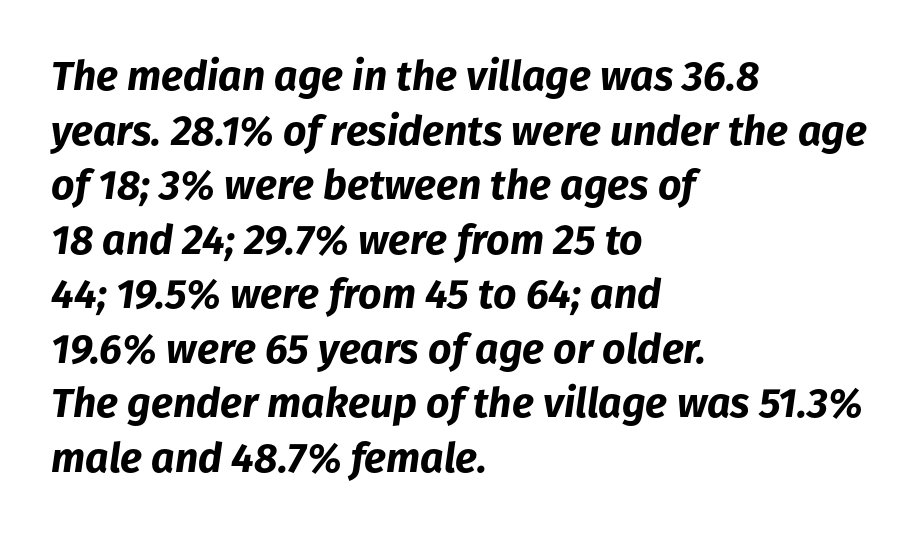
The image shows 41 px bold type, italic (leaning right); set left-aligned, normal line spacing (1.33x), normal letter spacing, not underlined; low stroke contrast and a medium x-height.
